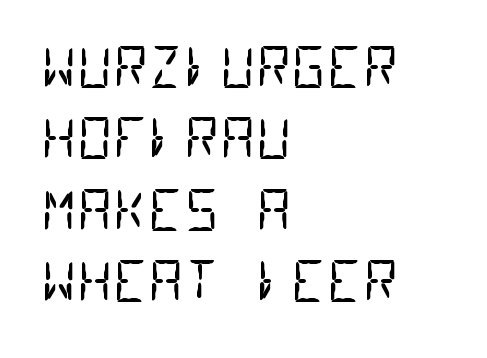
{"serif": "no", "bold": "no", "weight": "regular", "width": "condensed", "stroke_contrast": "low", "x_height": "large", "monospaced": "yes", "underline": "no", "align": "left", "line_spacing": "normal", "line_spacing_ratio": 1.3, "letter_spacing": "normal", "letter_spacing_em": 0.0, "glyph_px": 55}
